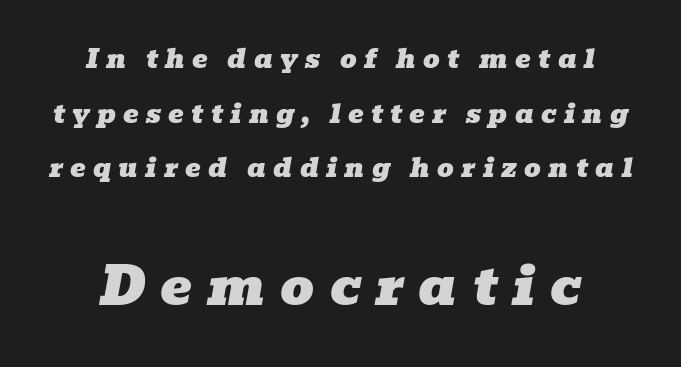
The passage shown is not underscored anywhere. Bigger letters appear in the bottom chunk; the top chunk is reduced. To sum up the face: it has serifs. You could fit nearly another row in the gap between these rows. Think of a printed novel: that variable character pitch is what you see here.
